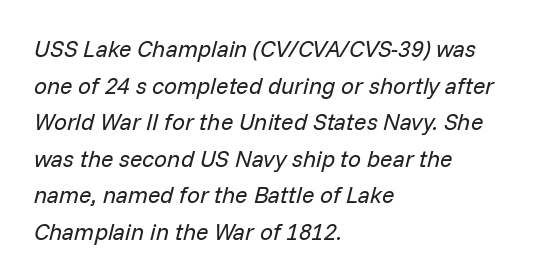
Q: Is the text bold? A: No.
Q: Is the text italic (slanted)? A: Yes, it leans right by about 14 degrees.
Q: Is the text underlined? A: No.
Q: How is the paragraph aligned? A: Left-aligned.
Q: Is the spacing between letters normal or unusually wide? A: Normal.
Q: Is the spacing between lines tight, normal or loose? A: Normal.
